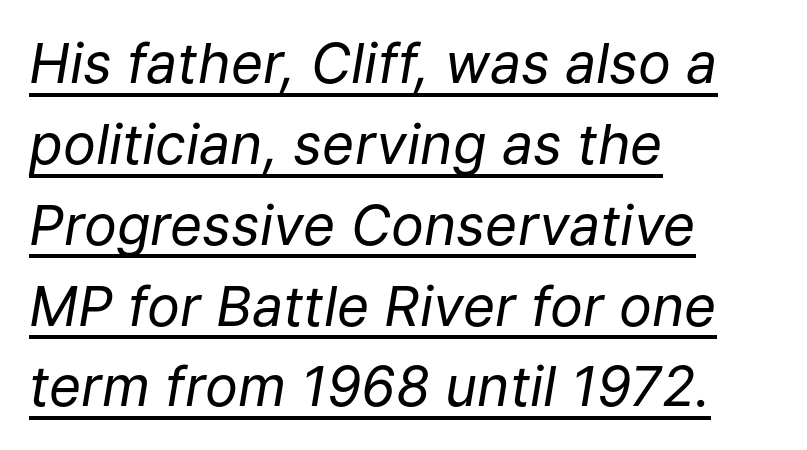
Ink coverage per letter is moderate at most. Students, note that the glyphs here touch the page at normal intervals. These lines were composed using italics. This sample carries an underscore along the baseline area. Spacing verdict: proportional, widths tailored to each character. Which margin do the lines hug? The left one — the right edge is uneven.
